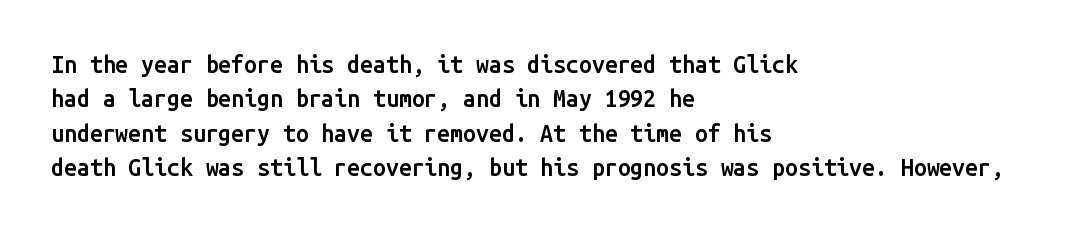
The image shows 23 px text type, upright; set left-aligned, normal line spacing (1.49x), normal letter spacing, not underlined.
